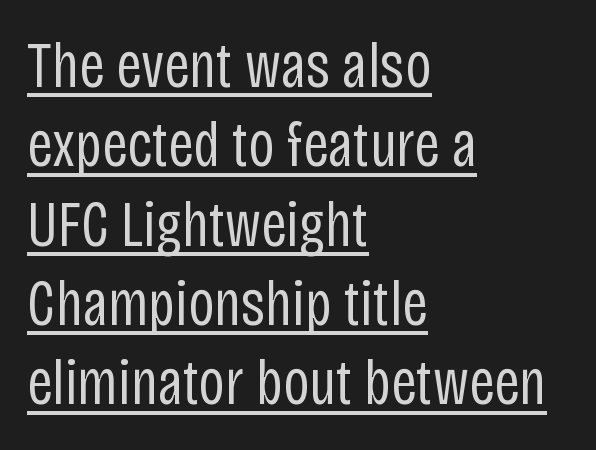
{"serif": "no", "italic": "no", "bold": "no", "weight": "regular", "width": "condensed", "stroke_contrast": "low", "x_height": "large", "monospaced": "no", "underline": "yes", "align": "left", "line_spacing_ratio": 1.24, "letter_spacing": "normal", "letter_spacing_em": 0.0, "glyph_px": 64}
